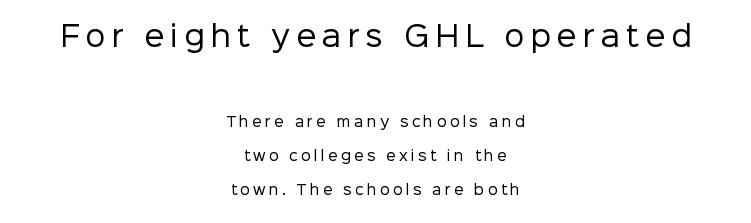
Inter-character spacing is expanded well beyond the font's built-in metrics. The typeface has the unassuming heft of standard copy or less. Every stem runs plumb, perpendicular to the baseline. Font category for this specimen: sans-serif. In terms of leading, this rendering errs on the spacious side.
